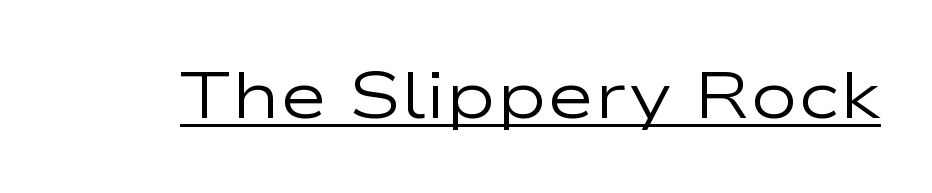
{"serif": "no", "italic": "no", "bold": "no", "weight": "regular", "width": "wide", "stroke_contrast": "low", "x_height": "medium", "monospaced": "no", "underline": "yes", "letter_spacing": "normal", "letter_spacing_em": 0.0, "glyph_px": 65}
